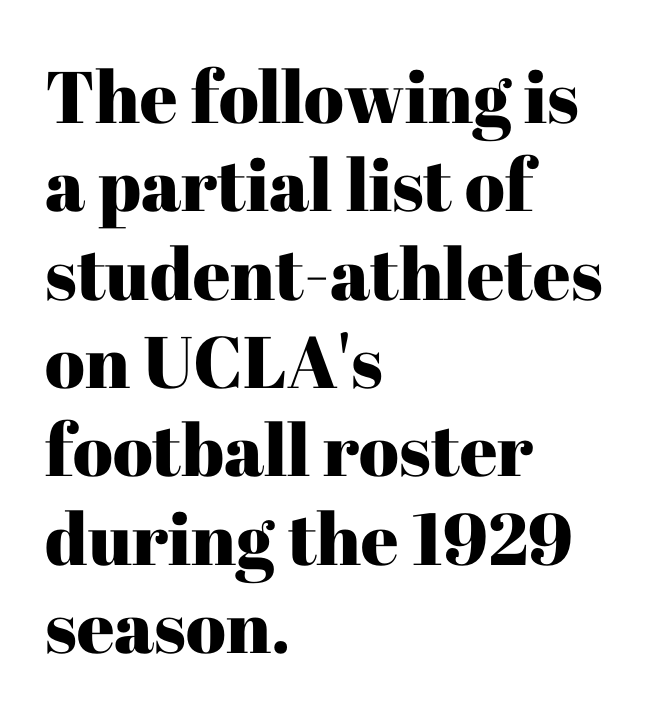
The text block is weighted toward the left margin, trailing off unevenly rightward. The typeface chosen for these lines features serifs. Spacing verdict: proportional, widths tailored to each character. Quick note: not italic, upright. Anything drawn beneath the words? Only blank space.
